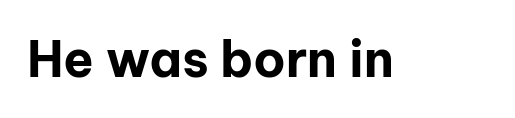
I'd call this a sans setting — the letters go barefoot. Does extra space separate the letters? No, they use regular spacing. Each letter keeps its own natural width here, so spacing adapts to shape. Beneath every word, the page is bare. These lines carry a lot of weight — the face is fully bold. Do the letters lean? They stand straight.
